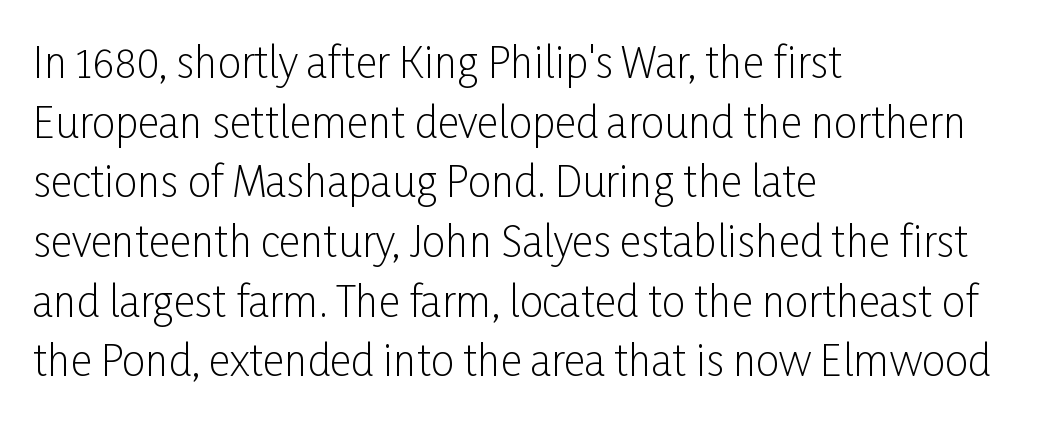
Q: Is the text bold? A: No.
Q: Is the text italic (slanted)? A: No, it is upright.
Q: Is the typeface a serif or a sans-serif typeface? A: Sans-serif.
Q: Is the text underlined? A: No.
Q: How is the paragraph aligned? A: Left-aligned.
Q: Is the spacing between letters normal or unusually wide? A: Normal.
Q: Is the spacing between lines tight, normal or loose? A: Normal.
Q: Width (condensed, normal, or wide)? A: Condensed.
Q: Stroke contrast? A: Low.
Q: x-height? A: Medium.
Q: Monospaced? A: No.
